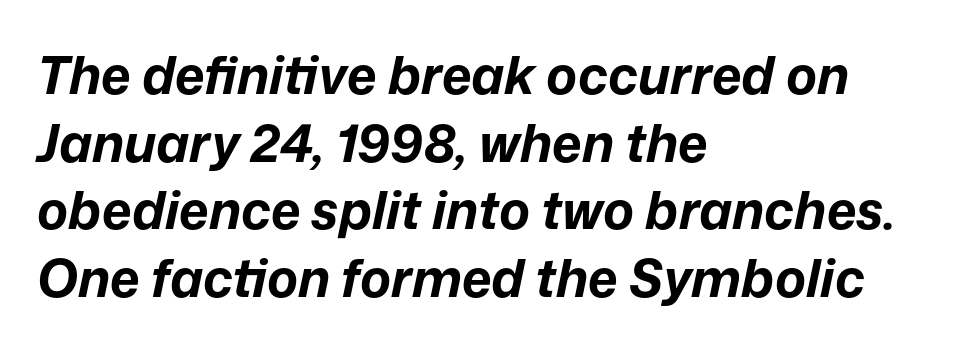
{"italic": "yes", "lean": "right", "slant_degrees": 12, "bold": "yes", "weight": "bold", "width": "normal", "stroke_contrast": "low", "x_height": "medium", "monospaced": "no", "underline": "no", "align": "left", "line_spacing": "normal", "line_spacing_ratio": 1.3, "letter_spacing": "normal", "letter_spacing_em": 0.0, "glyph_px": 52}
